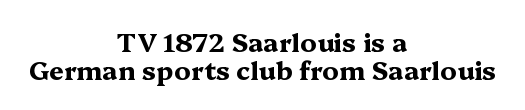
Rows of type sit shoulder to shoulder in the vertical direction. Look at the stroke-to-counter ratio: heavy, a bold. Anything drawn beneath the words? Only blank space. Observe the ordinary spacing: letters are neighbours, not strangers. In terms of posture, this sample is upright.
